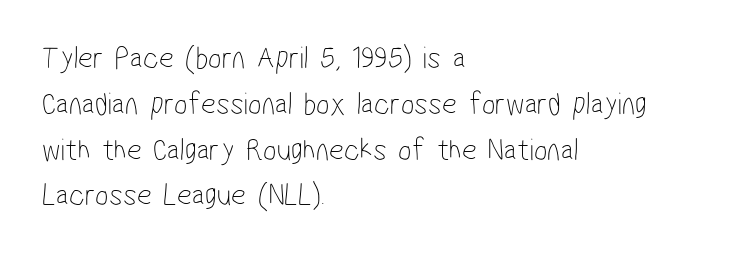
Q: Is the text bold? A: No.
Q: Is the typeface a serif or a sans-serif typeface? A: Sans-serif.
Q: Is the text underlined? A: No.
Q: How is the paragraph aligned? A: Left-aligned.
Q: Is the spacing between letters normal or unusually wide? A: Normal.
Q: Is the spacing between lines tight, normal or loose? A: Normal.
Q: Width (condensed, normal, or wide)? A: Condensed.
Q: Stroke contrast? A: Low.
Q: x-height? A: Medium.
Q: Monospaced? A: No.
